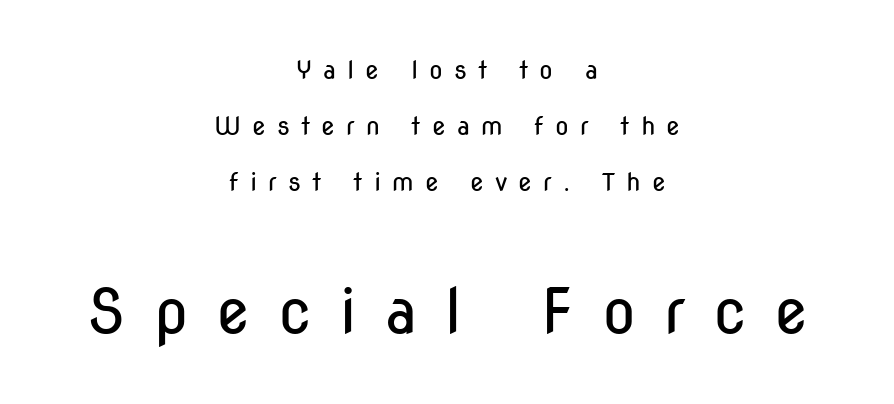
{"serif": "no", "italic": "no", "bold": "no", "weight": "regular", "width": "condensed", "stroke_contrast": "low", "x_height": "medium", "monospaced": "no", "underline": "no", "align": "center", "line_spacing": "loose", "line_spacing_ratio": 2.24, "letter_spacing": "wide", "letter_spacing_em": 0.44, "larger_block": "second", "size_ratio": 2.48, "glyph_px": 62}
